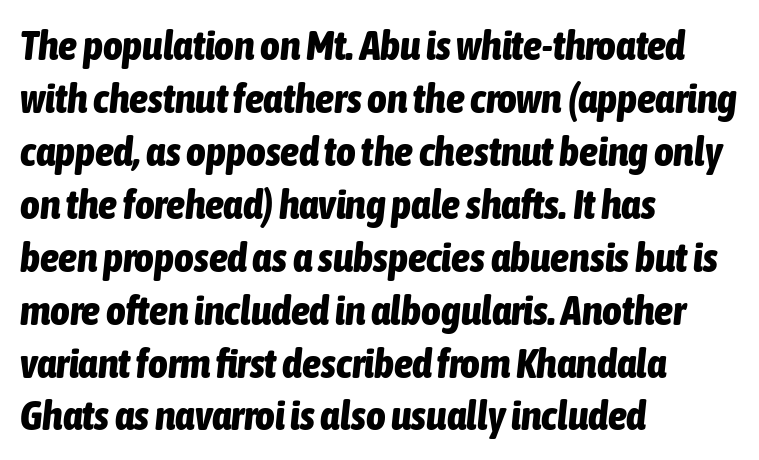
{"italic": "yes", "lean": "right", "slant_degrees": 6, "bold": "yes", "weight": "bold", "width": "condensed", "stroke_contrast": "low", "x_height": "medium", "monospaced": "no", "underline": "no", "align": "left", "line_spacing": "normal", "line_spacing_ratio": 1.26, "letter_spacing": "normal", "letter_spacing_em": 0.0, "glyph_px": 42}
